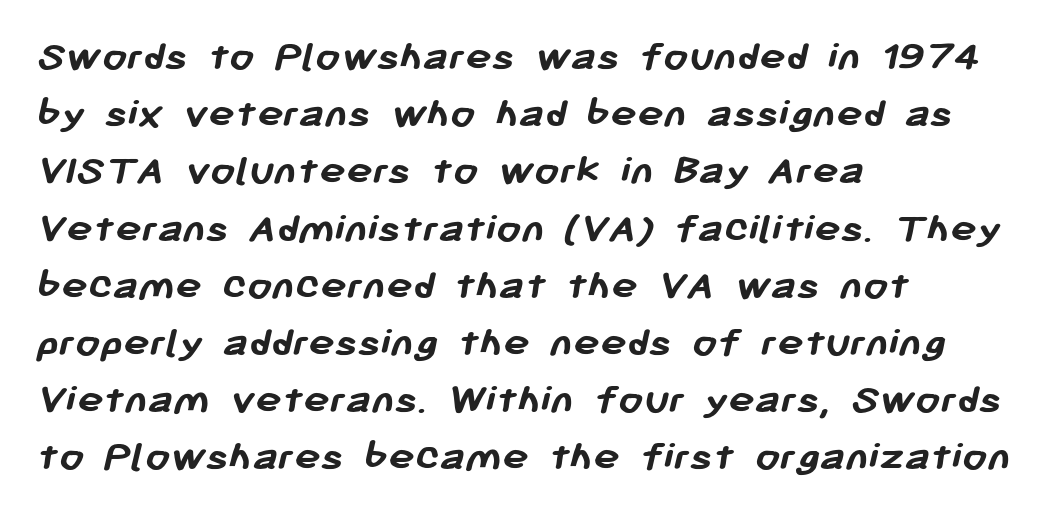
{"serif": "no", "bold": "yes", "weight": "semibold", "width": "normal", "stroke_contrast": "low", "x_height": "medium", "monospaced": "no", "underline": "no", "align": "left", "line_spacing": "normal", "line_spacing_ratio": 1.3, "letter_spacing": "normal", "letter_spacing_em": 0.0, "glyph_px": 44}
